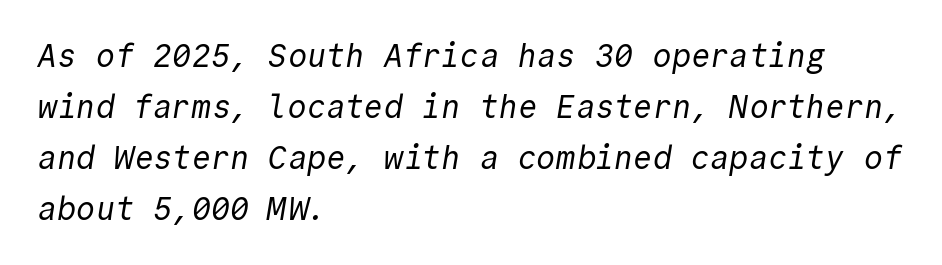
Typeset ragged right — the left edge is the straight one. Notice how descenders clear the ascenders below comfortably — that's standard leading. A typesetter would call this monospace, since all characters share one set width. Unmarked baselines from the first word to the last.
